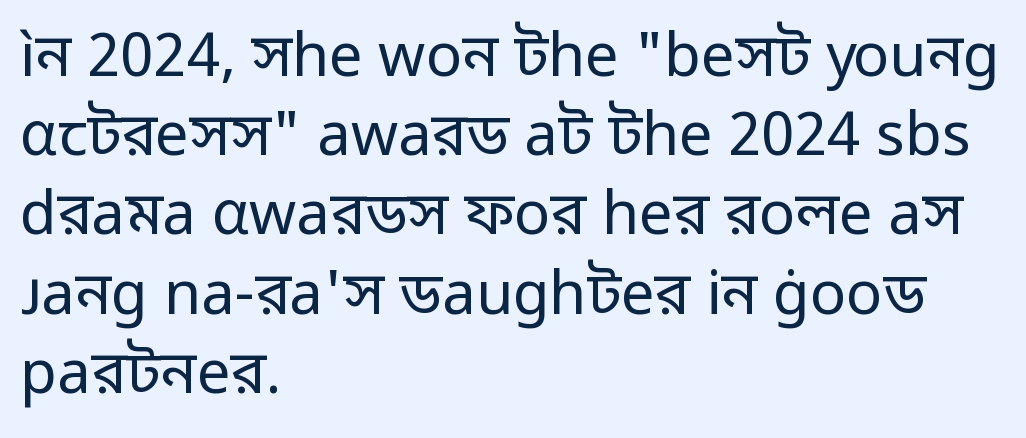
Weight: in the light-to-regular range. Each word holds together tightly as a unit, with standard inter-letter gaps. The text block is weighted toward the left margin, trailing off unevenly rightward. Quick note: not italic, upright.
